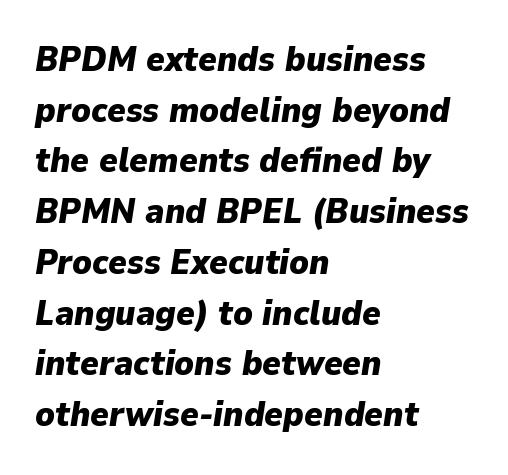
Q: Is the text bold? A: Yes.
Q: Is the text italic (slanted)? A: Yes, it leans right by about 9 degrees.
Q: Is the text underlined? A: No.
Q: How is the paragraph aligned? A: Left-aligned.
Q: Is the spacing between letters normal or unusually wide? A: Normal.
Q: Is the spacing between lines tight, normal or loose? A: Normal.
Q: Width (condensed, normal, or wide)? A: Normal.
Q: Stroke contrast? A: Low.
Q: x-height? A: Medium.
Q: Monospaced? A: No.
